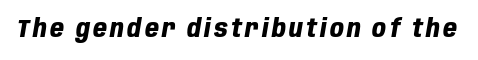
The image shows 24 px bold type, italic (leaning right); set not underlined.
